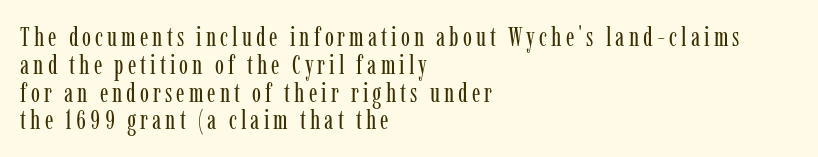
Q: Is the text bold? A: No.
Q: Is the text italic (slanted)? A: No, it is upright.
Q: Is the text underlined? A: No.
Q: How is the paragraph aligned? A: Left-aligned.
Q: Is the spacing between lines tight, normal or loose? A: Tight.
